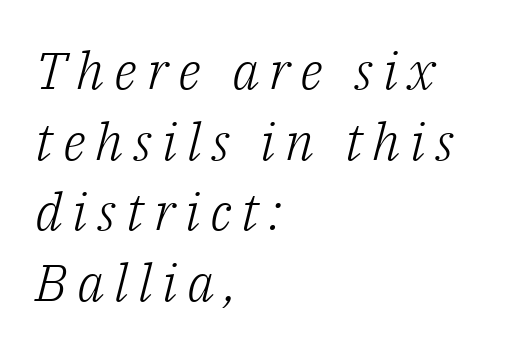
Q: Is the text bold? A: No.
Q: Is the text italic (slanted)? A: Yes, it leans right by about 14 degrees.
Q: Is the typeface a serif or a sans-serif typeface? A: Serif.
Q: Is the text underlined? A: No.
Q: How is the paragraph aligned? A: Left-aligned.
Q: Is the spacing between lines tight, normal or loose? A: Normal.
Q: Width (condensed, normal, or wide)? A: Normal.
Q: Stroke contrast? A: Low.
Q: x-height? A: Medium.
Q: Monospaced? A: No.
